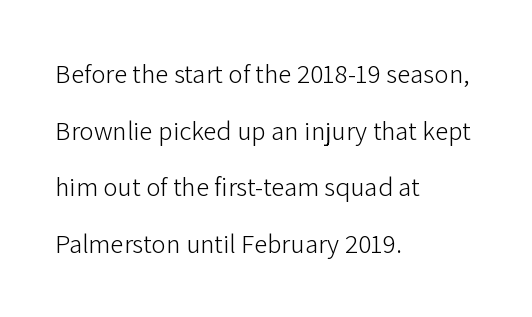
The rendering uses a large line-height, opening up the rows. Stems here are at most as thick as an everyday book face. The passage is arranged the way most books set body copy — flush left. The horizontal fit of the characters is conventional and even.
